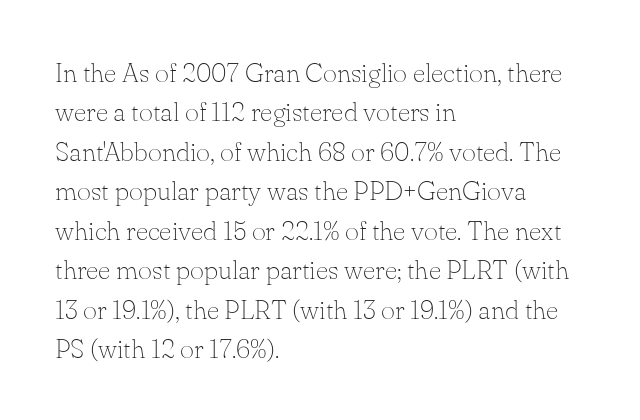
Quick note: not italic, upright. Is the stroke heavy? The answer is a plain regular-or-lighter. The setting favours the left margin, as ordinary paragraphs usually do. Has an underline been added? It has not. Tracking here is standard; glyphs follow each other at the usual distance. Line spacing here is normal.
